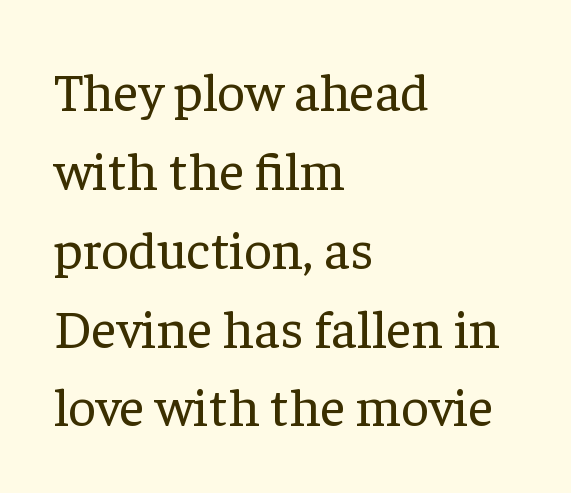
You can tell from the footed stems that serif type was used. Short note: letters normally spaced. A bare baseline throughout the passage. The font is comparable to plain body text, perhaps lighter.
